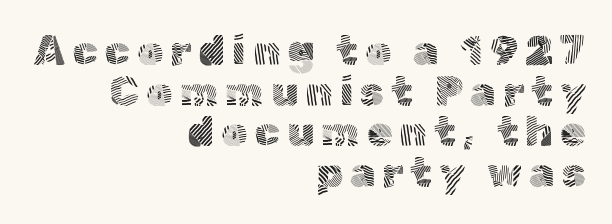
Q: Is the text bold? A: No.
Q: Is the text italic (slanted)? A: No, it is upright.
Q: Is the typeface a serif or a sans-serif typeface? A: Sans-serif.
Q: Is the text underlined? A: No.
Q: How is the paragraph aligned? A: Right-aligned.
Q: Is the spacing between lines tight, normal or loose? A: Tight.
Q: Width (condensed, normal, or wide)? A: Normal.
Q: x-height? A: Medium.
Q: Monospaced? A: No.
